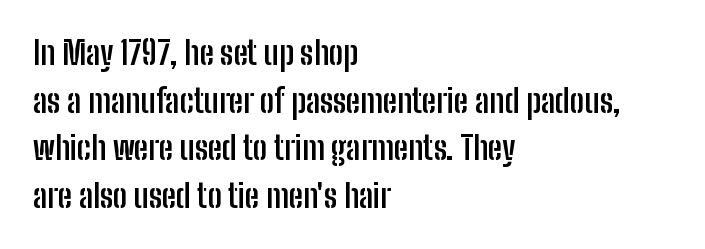
{"serif": "no", "italic": "no", "bold": "yes", "weight": "semibold", "width": "condensed", "stroke_contrast": "low", "x_height": "medium", "monospaced": "no", "underline": "no", "align": "left", "line_spacing": "normal", "line_spacing_ratio": 1.49, "letter_spacing": "normal", "letter_spacing_em": 0.0, "glyph_px": 32}
